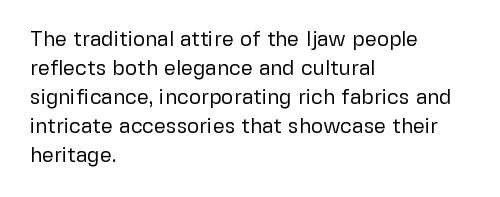
The image shows 21 px text type, upright; set left-aligned, normal line spacing (1.38x), normal letter spacing, not underlined.
